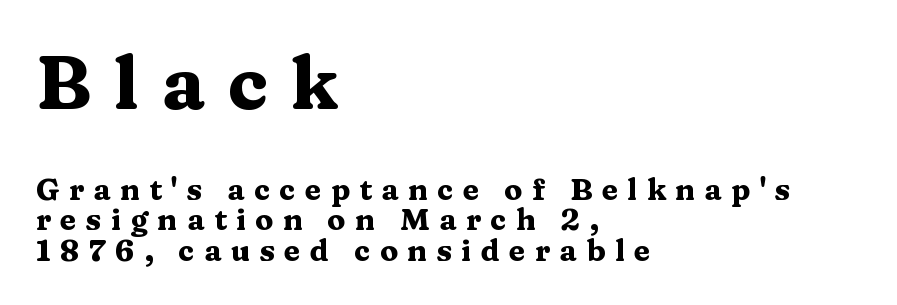
{"serif": "yes", "italic": "no", "bold": "yes", "weight": "heavy", "width": "wide", "stroke_contrast": "medium", "x_height": "medium", "monospaced": "no", "underline": "no", "align": "left", "line_spacing": "tight", "line_spacing_ratio": 1.01, "letter_spacing": "wide", "letter_spacing_em": 0.31, "larger_block": "first", "size_ratio": 2.47, "glyph_px": 74}
